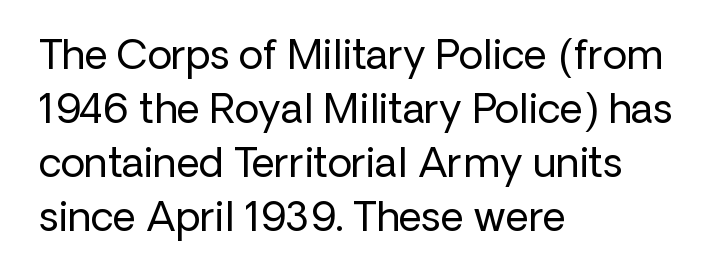
Q: Is the text bold? A: No.
Q: Is the text italic (slanted)? A: No, it is upright.
Q: Is the typeface a serif or a sans-serif typeface? A: Sans-serif.
Q: Is the text underlined? A: No.
Q: How is the paragraph aligned? A: Left-aligned.
Q: Is the spacing between letters normal or unusually wide? A: Normal.
Q: Is the spacing between lines tight, normal or loose? A: Normal.
Q: Width (condensed, normal, or wide)? A: Normal.
Q: Stroke contrast? A: Low.
Q: x-height? A: Medium.
Q: Monospaced? A: No.
